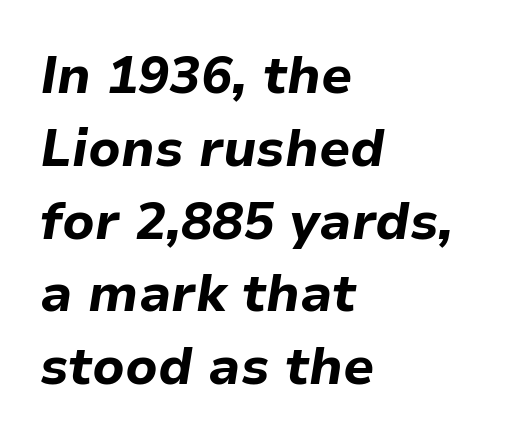
{"italic": "yes", "lean": "right", "slant_degrees": 9, "bold": "yes", "weight": "bold", "width": "normal", "stroke_contrast": "low", "x_height": "medium", "monospaced": "no", "underline": "no", "align": "left", "line_spacing": "normal", "line_spacing_ratio": 1.4, "letter_spacing": "normal", "letter_spacing_em": 0.0, "glyph_px": 52}
